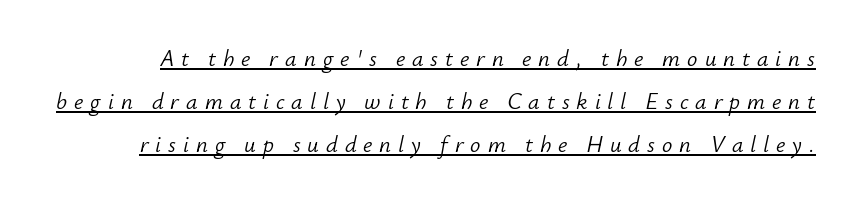
Q: Is the text bold? A: No.
Q: Is the text italic (slanted)? A: Yes, it leans right by about 12 degrees.
Q: Is the text underlined? A: Yes.
Q: Is the spacing between letters normal or unusually wide? A: Unusually wide.
